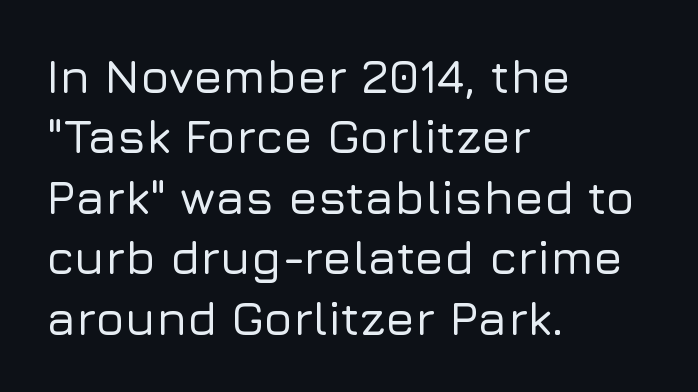
Quick note: underline off. Posture: straight, roman, zero tilt. The block of text has a typical density, with ordinary space between rows. Serif or sans? Sans — the stroke terminals are bare. Inter-character spacing is left at the font's built-in metrics.
